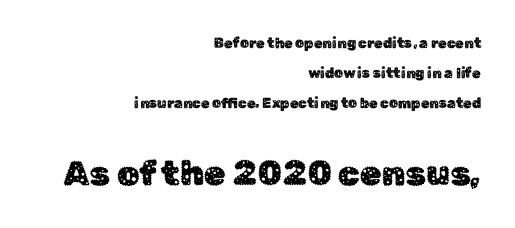
Q: Is the text italic (slanted)? A: No, it is upright.
Q: Is the typeface a serif or a sans-serif typeface? A: Sans-serif.
Q: Is the text underlined? A: No.
Q: How is the paragraph aligned? A: Right-aligned.
Q: Is the spacing between letters normal or unusually wide? A: Normal.
Q: Is the spacing between lines tight, normal or loose? A: Loose.
Q: Which block of text is set in a larger size, the first (top) or the second (bottom)? A: The second (bottom) one.
Q: Width (condensed, normal, or wide)? A: Normal.
Q: Stroke contrast? A: Low.
Q: x-height? A: Medium.
Q: Monospaced? A: No.
